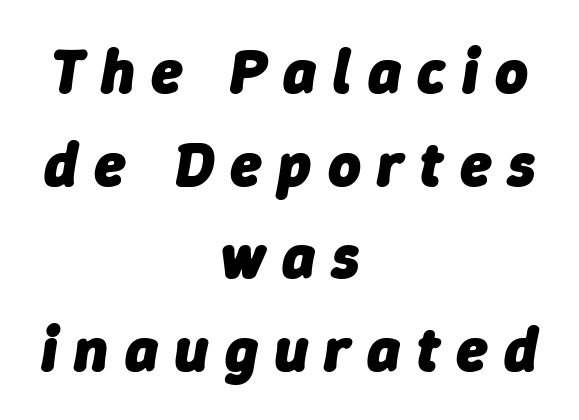
Q: Is the text bold? A: Yes.
Q: Is the text italic (slanted)? A: Yes, it leans right by about 9 degrees.
Q: Is the text underlined? A: No.
Q: How is the paragraph aligned? A: Centered.
Q: Is the spacing between letters normal or unusually wide? A: Unusually wide.
Q: Is the spacing between lines tight, normal or loose? A: Normal.
Q: Width (condensed, normal, or wide)? A: Normal.
Q: Stroke contrast? A: Low.
Q: x-height? A: Medium.
Q: Monospaced? A: No.
